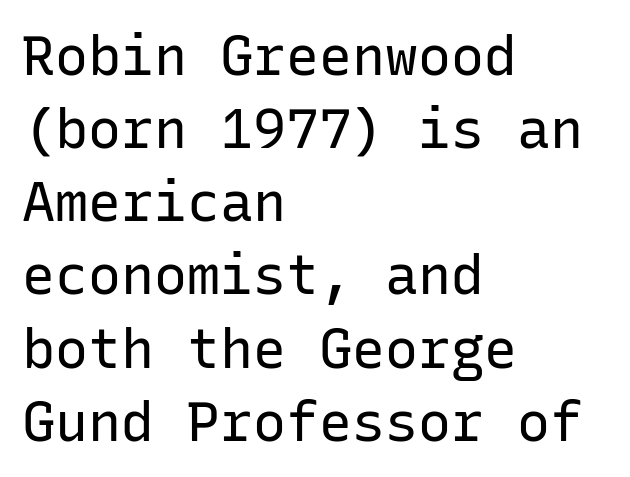
{"serif": "no", "italic": "no", "bold": "no", "weight": "regular", "width": "normal", "stroke_contrast": "low", "x_height": "medium", "monospaced": "yes", "underline": "no", "align": "left", "line_spacing": "normal", "line_spacing_ratio": 1.33, "letter_spacing": "normal", "letter_spacing_em": 0.0, "glyph_px": 55}
